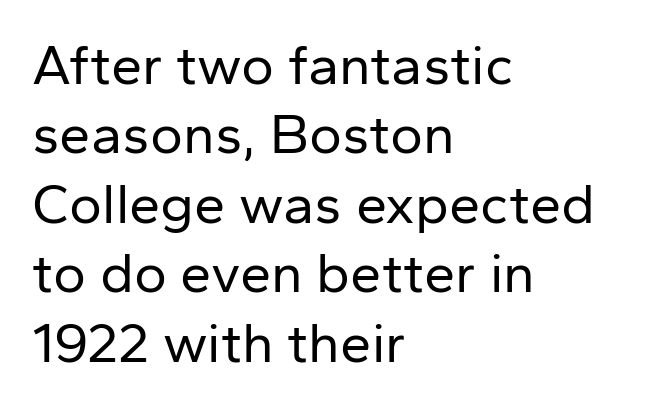
The image shows 56 px regular-weight sans-serif type, upright; set left-aligned, line spacing 1.24x, normal letter spacing, not underlined; low stroke contrast and a medium x-height.
